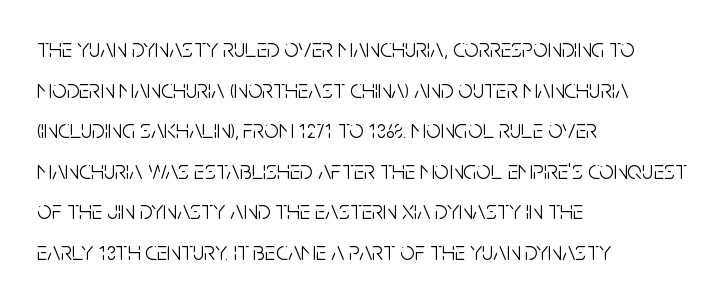
{"italic": "no", "bold": "no", "underline": "no", "align": "left", "line_spacing": "normal", "line_spacing_ratio": 1.56, "letter_spacing": "normal", "letter_spacing_em": 0.0, "glyph_px": 26}
